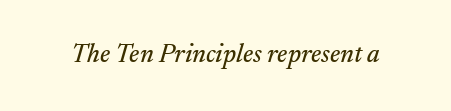
Nobody drew a line under any word here. The font's italic variant was chosen for this text. The letters sit at their default tracking, neither squeezed nor spread.
